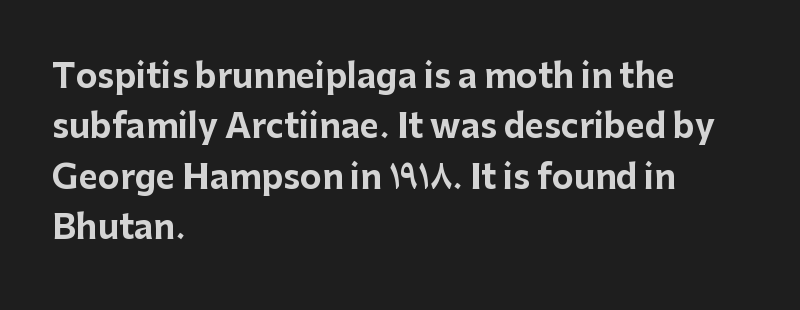
{"serif": "no", "italic": "no", "bold": "yes", "weight": "bold", "width": "normal", "stroke_contrast": "low", "x_height": "medium", "monospaced": "no", "underline": "no", "align": "left", "line_spacing": "normal", "line_spacing_ratio": 1.53, "letter_spacing": "normal", "letter_spacing_em": 0.0, "glyph_px": 33}
